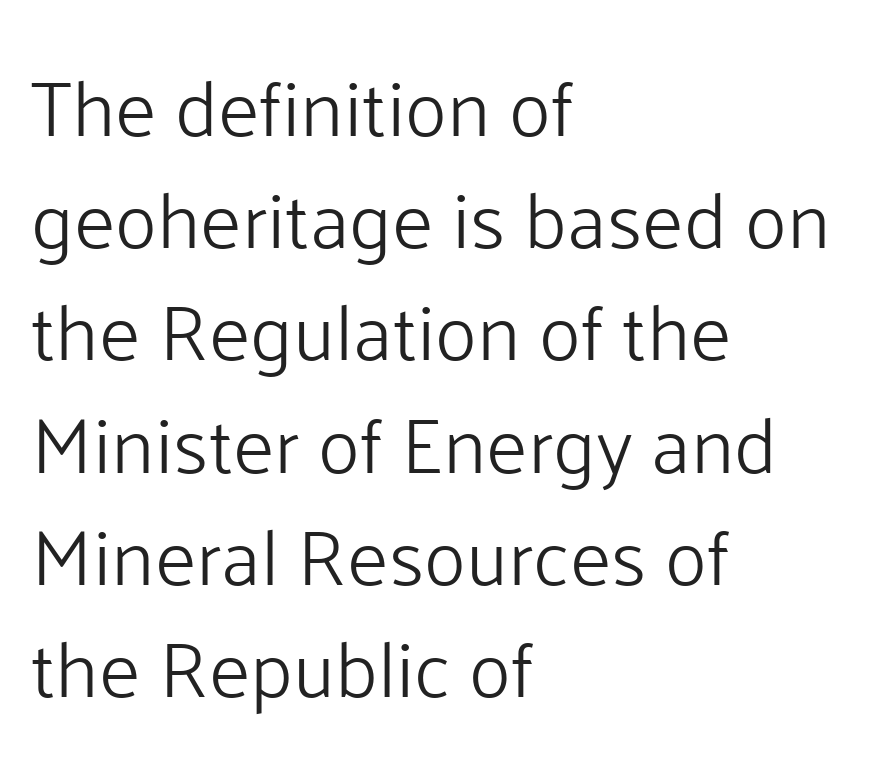
{"serif": "no", "italic": "no", "bold": "no", "weight": "light", "width": "normal", "stroke_contrast": "low", "x_height": "medium", "monospaced": "no", "underline": "no", "align": "left", "line_spacing": "normal", "line_spacing_ratio": 1.42, "letter_spacing": "normal", "letter_spacing_em": 0.0, "glyph_px": 79}
